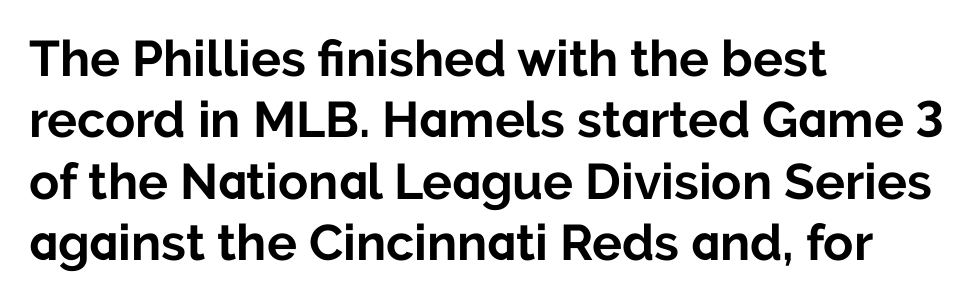
Q: Is the text bold? A: Yes.
Q: Is the text italic (slanted)? A: No, it is upright.
Q: Is the typeface a serif or a sans-serif typeface? A: Sans-serif.
Q: Is the text underlined? A: No.
Q: How is the paragraph aligned? A: Left-aligned.
Q: Is the spacing between letters normal or unusually wide? A: Normal.
Q: Width (condensed, normal, or wide)? A: Normal.
Q: Stroke contrast? A: Low.
Q: x-height? A: Medium.
Q: Monospaced? A: No.
